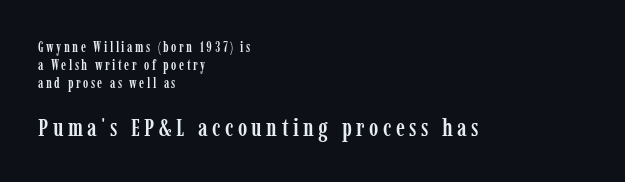
Unmarked baselines from the first word to the last. Is the block centered? No — it sits flush against the left margin. The face used here appears at its bigger size in the lower chunk. The space between consecutive lines is moderate.
